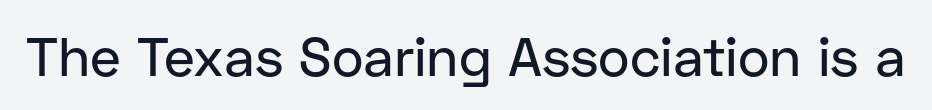
The image shows 54 px sans-serif type, upright; set normal letter spacing, not underlined; low stroke contrast and a medium x-height.
